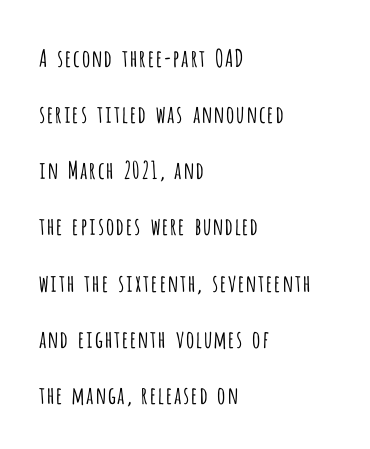
The image shows 24 px text type, upright; set left-aligned, loose line spacing (2.34x), normal letter spacing, not underlined.
